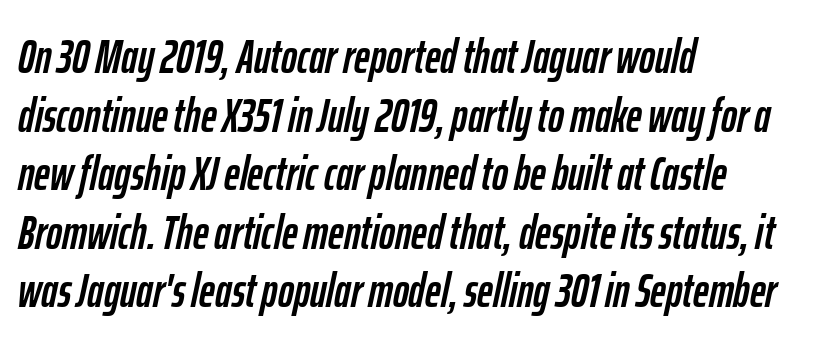
{"italic": "yes", "lean": "right", "slant_degrees": 12, "width": "condensed", "stroke_contrast": "low", "x_height": "medium", "monospaced": "no", "underline": "no", "align": "left", "line_spacing_ratio": 1.22, "letter_spacing": "normal", "letter_spacing_em": 0.0, "glyph_px": 48}
